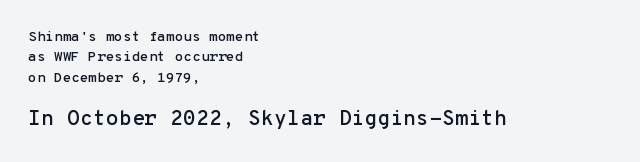
{"italic": "no", "underline": "no", "align": "left", "line_spacing": "normal", "line_spacing_ratio": 1.45, "letter_spacing": "normal", "letter_spacing_em": 0.0, "larger_block": "second", "size_ratio": 1.5, "glyph_px": 21}
